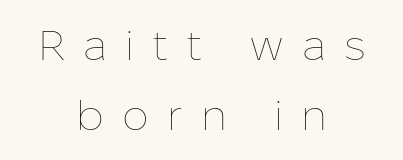
Italic: no, the glyphs are upright roman. The face used here is proportionally spaced, like ordinary book or web type. The text block is weighted toward neither margin, spreading evenly from the middle. Is there much room between lines? A standard amount, neither cramped nor airy. The foot of each line stays bare and open. Words appear elongated and porous because spacing is wide.
